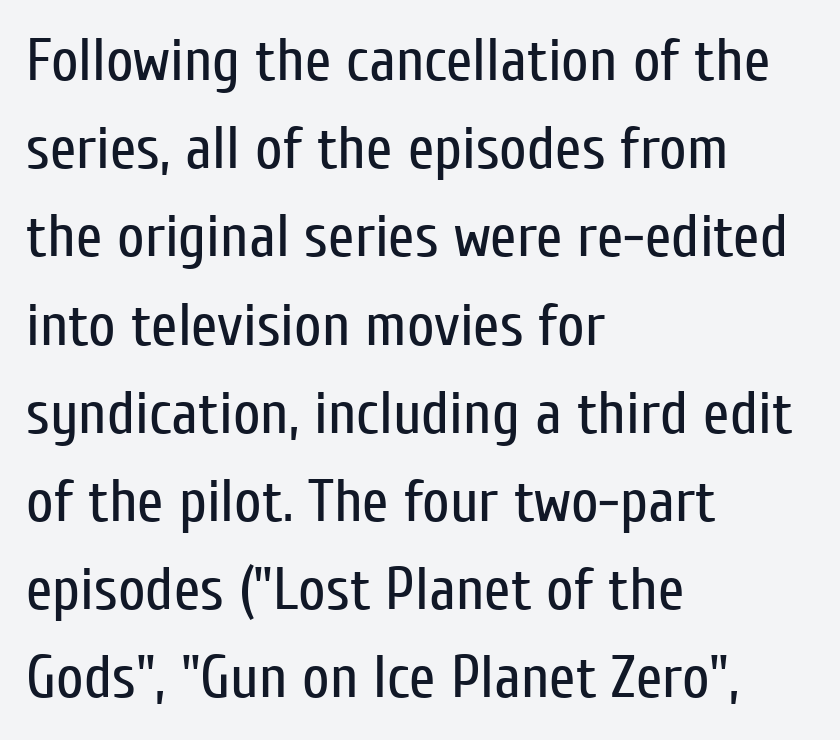
The typeface chosen for these lines omits serifs. These glyphs show unthickened strokes, regular width or finer. Here the glyphs are tracked normally, forming tight word shapes. Vertical spacing — default. You could not count columns in this text — the font is proportionally spaced. One-word summary of the alignment: left.
